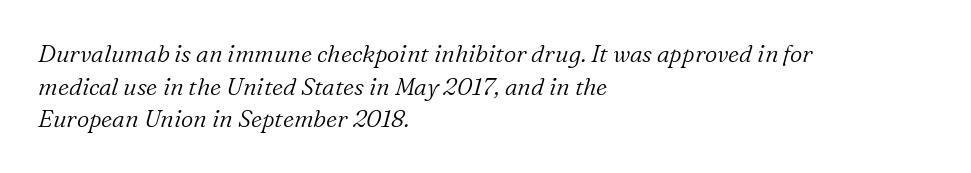
A student would call this left alignment; a typographer would say flush left, rag right. Short note: letters normally spaced. The strokes carry an ordinary text weight at most. Beneath every word, the page is bare. The block of text has a typical density, with ordinary space between rows.
